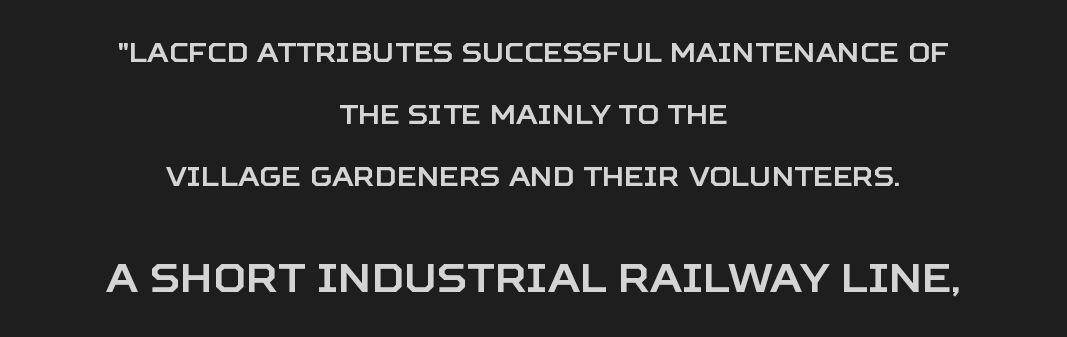
The image shows 40 px sans-serif type, upright; set centered, loose line spacing (2.3x), normal letter spacing, not underlined; the second (bottom) block is 1.48x larger; low stroke contrast and a large x-height.
